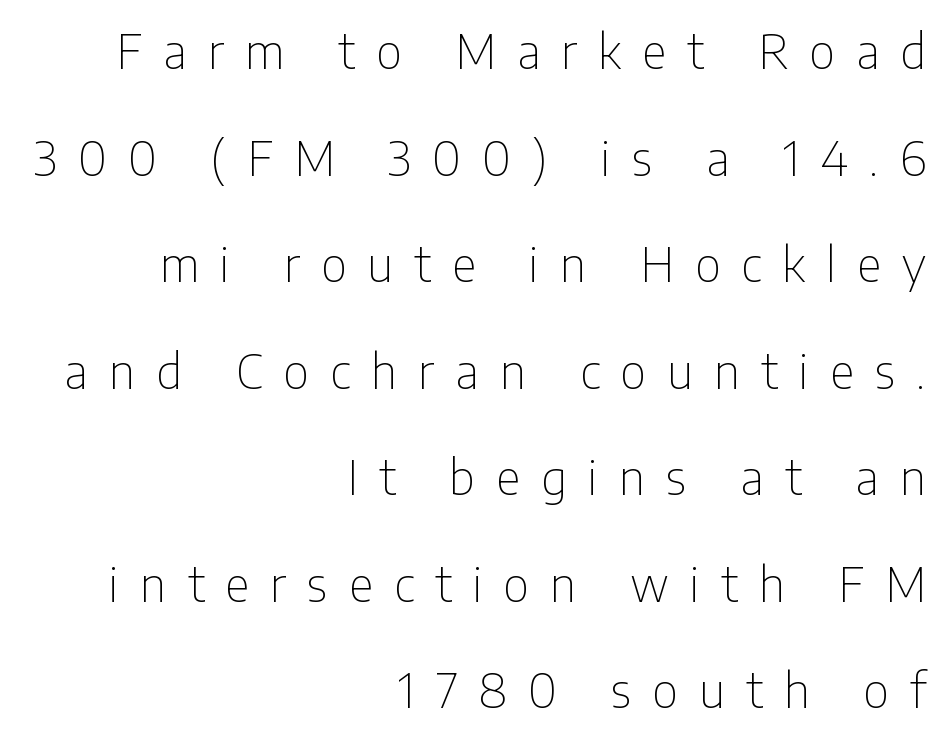
This sample trades compactness for vertical openness between lines. Type without underlining. Tall strokes in this sample are plumb rather than angled. In terms of letterspacing, this is a distinctly airy, spread setting.
